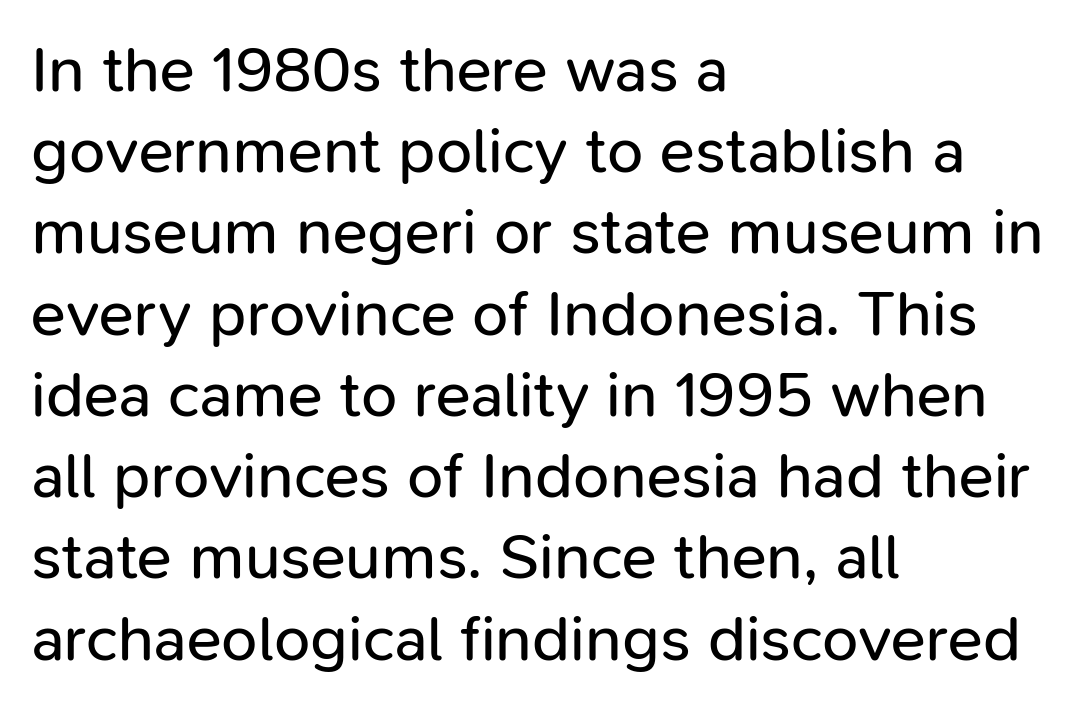
Is there any slant? The stems are plumb. Do the characters align in a grid? No, the font is proportional. Is this a heavy cut? Hardly; it is regular or lighter. In terms of letterform style, serifs are entirely absent. Inter-character spacing is left at the font's built-in metrics.
